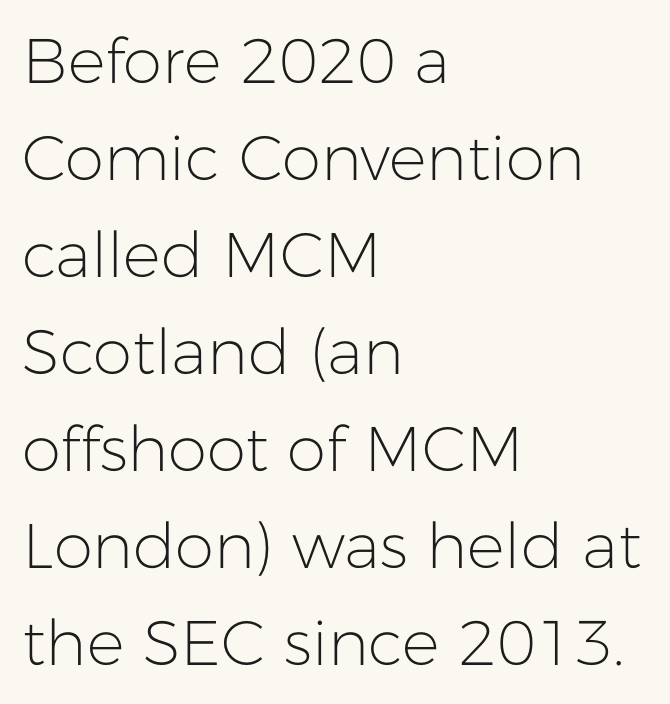
The image shows 63 px light sans-serif type, upright; set left-aligned, normal line spacing (1.54x), normal letter spacing, not underlined; low stroke contrast and a medium x-height.
